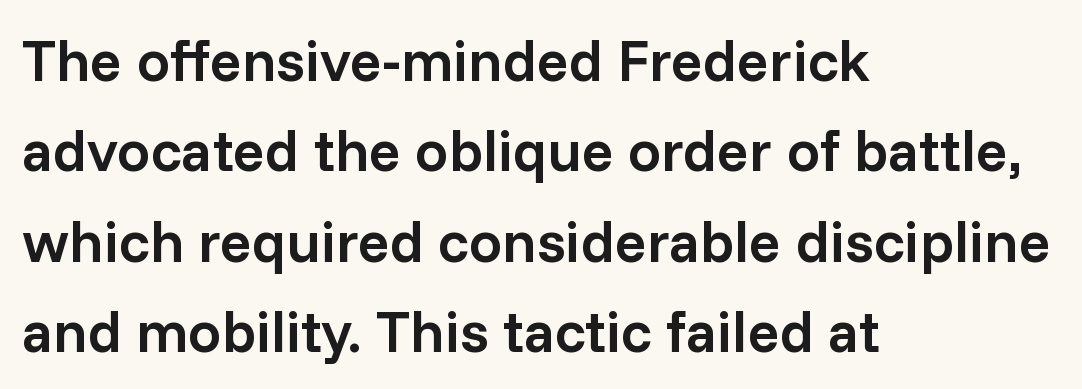
{"serif": "no", "italic": "no", "bold": "semi", "weight": "semibold", "width": "normal", "stroke_contrast": "low", "x_height": "medium", "monospaced": "no", "underline": "no", "align": "left", "line_spacing": "normal", "line_spacing_ratio": 1.53, "letter_spacing": "normal", "letter_spacing_em": 0.0, "glyph_px": 59}
